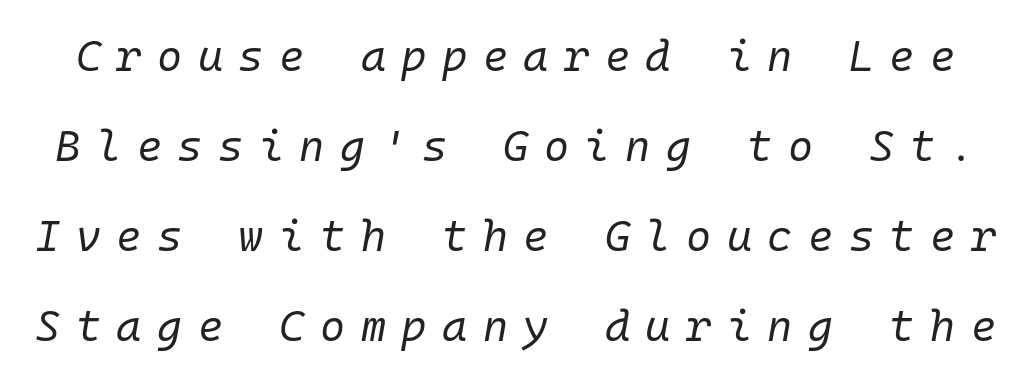
Q: Is the text bold? A: No.
Q: Is the text italic (slanted)? A: Yes, it leans right by about 10 degrees.
Q: Is the text underlined? A: No.
Q: Is the spacing between letters normal or unusually wide? A: Unusually wide.
Q: Is the spacing between lines tight, normal or loose? A: Loose.
Q: Width (condensed, normal, or wide)? A: Normal.
Q: Stroke contrast? A: Low.
Q: x-height? A: Medium.
Q: Monospaced? A: Yes.
